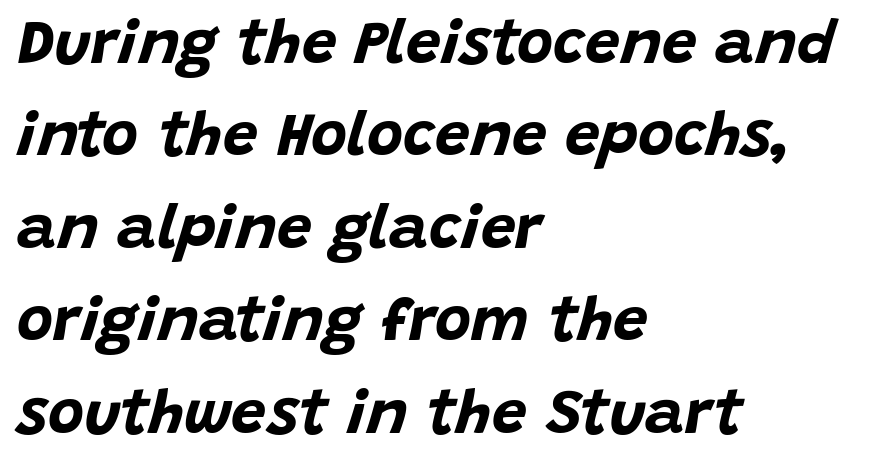
Q: Is the text bold? A: Yes.
Q: Is the text italic (slanted)? A: Yes, it leans right by about 15 degrees.
Q: Is the text underlined? A: No.
Q: How is the paragraph aligned? A: Left-aligned.
Q: Is the spacing between letters normal or unusually wide? A: Normal.
Q: Is the spacing between lines tight, normal or loose? A: Normal.
Q: Width (condensed, normal, or wide)? A: Normal.
Q: Stroke contrast? A: Low.
Q: x-height? A: Large.
Q: Monospaced? A: No.
